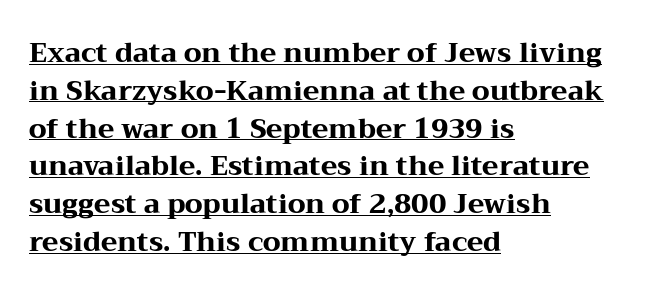
{"italic": "no", "bold": "yes", "underline": "yes", "align": "left", "line_spacing": "normal", "line_spacing_ratio": 1.4, "letter_spacing": "normal", "letter_spacing_em": 0.0, "glyph_px": 27}
